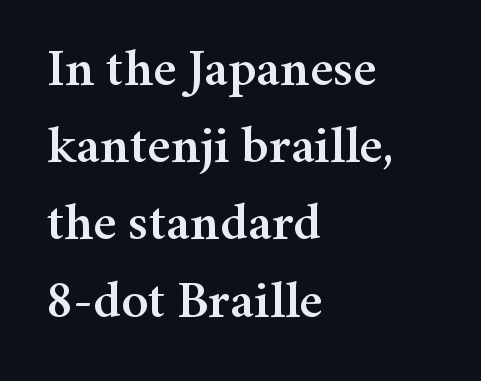
{"serif": "yes", "italic": "no", "width": "normal", "stroke_contrast": "medium", "x_height": "medium", "monospaced": "no", "underline": "no", "align": "left", "line_spacing": "normal", "line_spacing_ratio": 1.43, "letter_spacing": "normal", "letter_spacing_em": 0.0, "glyph_px": 54}
